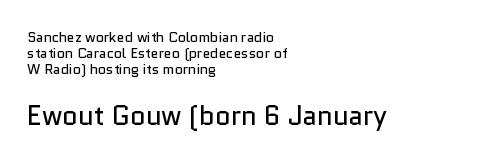
Q: Is the text bold? A: No.
Q: Is the text italic (slanted)? A: No, it is upright.
Q: Is the text underlined? A: No.
Q: How is the paragraph aligned? A: Left-aligned.
Q: Is the spacing between letters normal or unusually wide? A: Normal.
Q: Is the spacing between lines tight, normal or loose? A: Tight.
Q: Which block of text is set in a larger size, the first (top) or the second (bottom)? A: The second (bottom) one.
